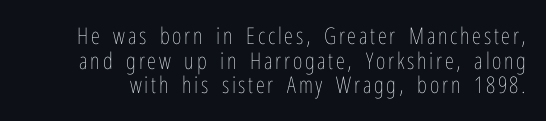
{"italic": "no", "bold": "no", "underline": "no", "line_spacing": "tight", "line_spacing_ratio": 1.07, "glyph_px": 23}
